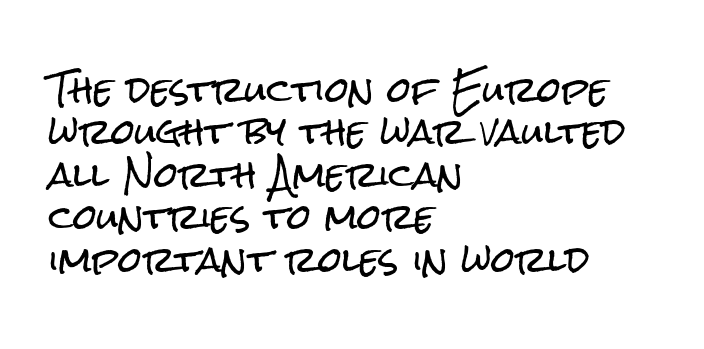
Q: Is the text italic (slanted)? A: No, it is upright.
Q: Is the typeface a serif or a sans-serif typeface? A: Sans-serif.
Q: Is the text underlined? A: No.
Q: How is the paragraph aligned? A: Left-aligned.
Q: Is the spacing between letters normal or unusually wide? A: Normal.
Q: Is the spacing between lines tight, normal or loose? A: Normal.
Q: Width (condensed, normal, or wide)? A: Condensed.
Q: Stroke contrast? A: Low.
Q: x-height? A: Medium.
Q: Monospaced? A: No.
